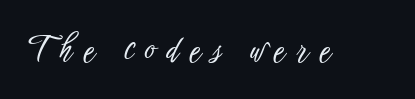
Q: Is the text italic (slanted)? A: Yes.
Q: Is the typeface a serif or a sans-serif typeface? A: Sans-serif.
Q: Is the text underlined? A: No.
Q: Is the spacing between letters normal or unusually wide? A: Unusually wide.
Q: Width (condensed, normal, or wide)? A: Condensed.
Q: Stroke contrast? A: Low.
Q: x-height? A: Medium.
Q: Monospaced? A: No.
